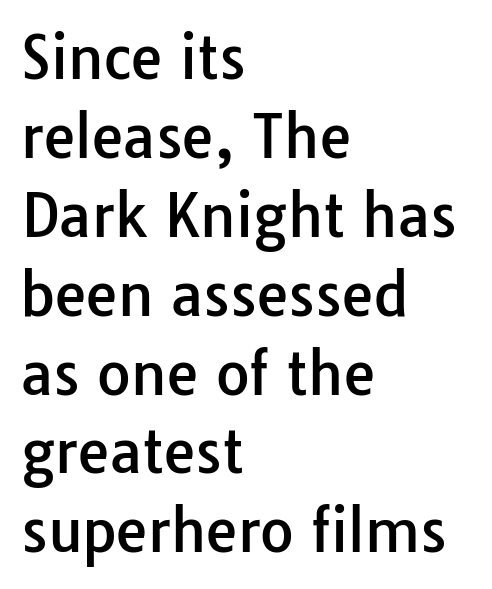
The type sits square on the baseline with zero lean. Each letter's strokes conclude bluntly, with no projecting serifs. The rendering keeps characters at their native spacing. The rendering uses a moderate line-height, typical for paragraphs.
